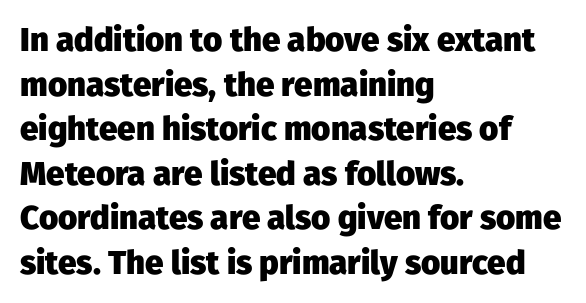
The image shows 33 px heavy sans-serif type, upright; set left-aligned, normal line spacing (1.35x), normal letter spacing, not underlined; low stroke contrast and a medium x-height.
